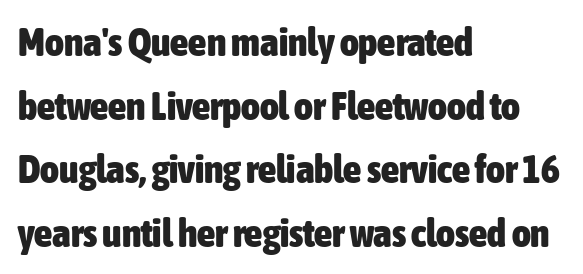
A classic flush-left, rag-right setting is used for this passage. This rendering employs a face without finishing strokes, i.e., a sans-serif. The specimen omits any rule beneath the text block's lines. Is there any slant? The stems are plumb. Nothing unusual about the tracking: characters are spaced as the font intends. In terms of leading, this rendering sits right in the middle.
